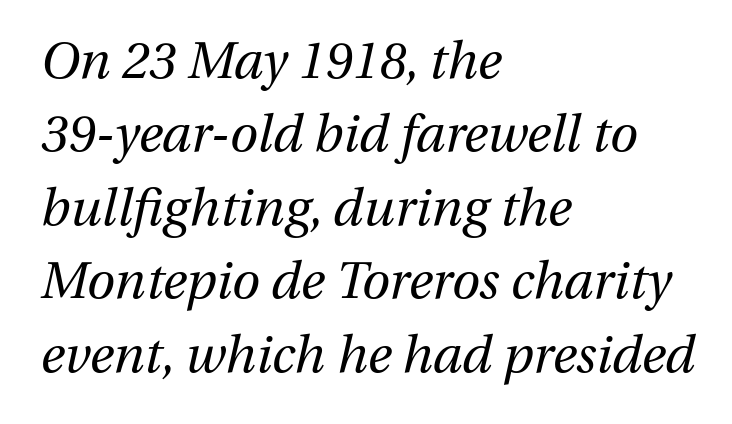
Q: Is the text bold? A: No.
Q: Is the text italic (slanted)? A: Yes, it leans right by about 13 degrees.
Q: Is the text underlined? A: No.
Q: How is the paragraph aligned? A: Left-aligned.
Q: Is the spacing between letters normal or unusually wide? A: Normal.
Q: Is the spacing between lines tight, normal or loose? A: Normal.
Q: Width (condensed, normal, or wide)? A: Normal.
Q: Stroke contrast? A: Medium.
Q: x-height? A: Medium.
Q: Monospaced? A: No.
